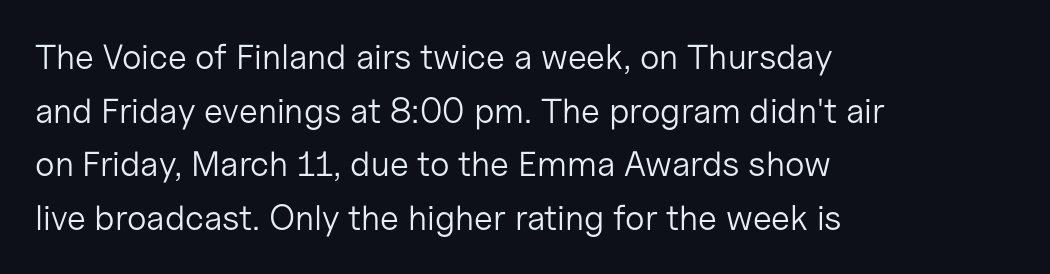
The image shows 35 px light sans-serif type, upright; set left-aligned, normal line spacing (1.53x), normal letter spacing, not underlined; low stroke contrast and a medium x-height.
